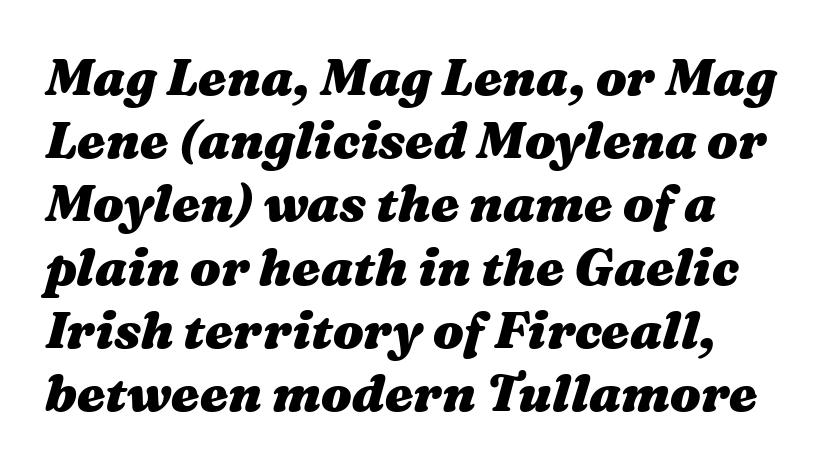
Q: Is the text bold? A: Yes.
Q: Is the text italic (slanted)? A: Yes, it leans right by about 16 degrees.
Q: Is the text underlined? A: No.
Q: How is the paragraph aligned? A: Left-aligned.
Q: Is the spacing between letters normal or unusually wide? A: Normal.
Q: Width (condensed, normal, or wide)? A: Wide.
Q: Stroke contrast? A: Medium.
Q: x-height? A: Medium.
Q: Monospaced? A: No.
